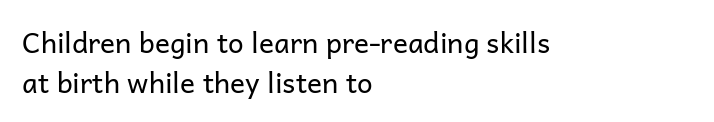
Q: Is the text bold? A: No.
Q: Is the text italic (slanted)? A: No, it is upright.
Q: Is the typeface a serif or a sans-serif typeface? A: Sans-serif.
Q: Is the text underlined? A: No.
Q: How is the paragraph aligned? A: Left-aligned.
Q: Is the spacing between letters normal or unusually wide? A: Normal.
Q: Is the spacing between lines tight, normal or loose? A: Normal.
Q: Width (condensed, normal, or wide)? A: Normal.
Q: Stroke contrast? A: Low.
Q: x-height? A: Medium.
Q: Monospaced? A: No.
